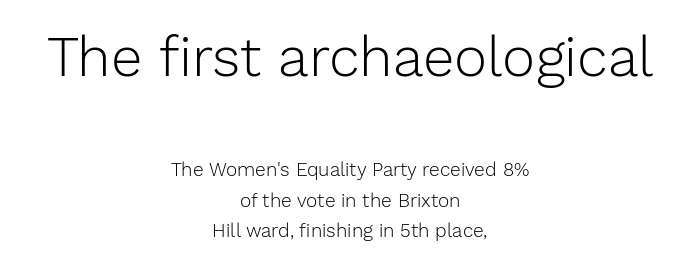
Q: Is the text bold? A: No.
Q: Is the text italic (slanted)? A: No, it is upright.
Q: Is the typeface a serif or a sans-serif typeface? A: Sans-serif.
Q: Is the text underlined? A: No.
Q: How is the paragraph aligned? A: Centered.
Q: Is the spacing between letters normal or unusually wide? A: Normal.
Q: Is the spacing between lines tight, normal or loose? A: Normal.
Q: Which block of text is set in a larger size, the first (top) or the second (bottom)? A: The first (top) one.
Q: Width (condensed, normal, or wide)? A: Normal.
Q: Stroke contrast? A: Low.
Q: x-height? A: Medium.
Q: Monospaced? A: No.
